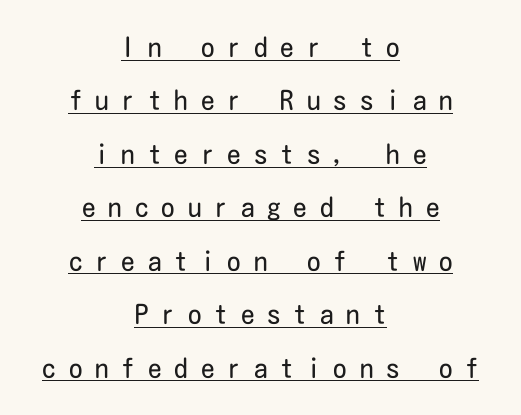
Q: Is the text bold? A: No.
Q: Is the text italic (slanted)? A: No, it is upright.
Q: Is the text underlined? A: Yes.
Q: How is the paragraph aligned? A: Centered.
Q: Is the spacing between letters normal or unusually wide? A: Unusually wide.
Q: Is the spacing between lines tight, normal or loose? A: Loose.
